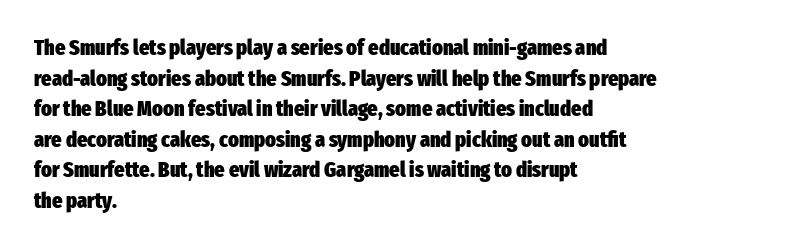
If you drew a line through each stem, it would be perfectly vertical. A normal amount of white space separates one row of letters from the next. Unmarked baselines from the first word to the last. Pretty heavy lettering here — definitely bold. The paragraph has a hard left edge and a soft right edge. These lines keep a tight, regular rhythm from letter to letter.
